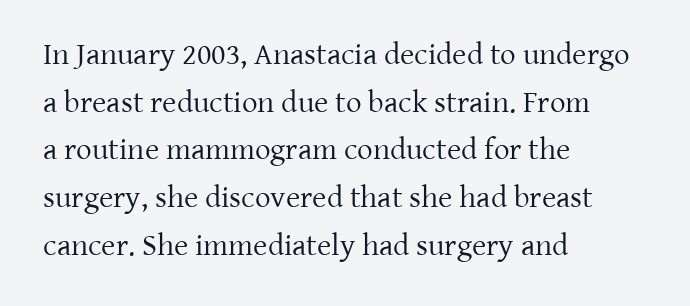
Q: Is the text bold? A: No.
Q: Is the text italic (slanted)? A: No, it is upright.
Q: Is the typeface a serif or a sans-serif typeface? A: Serif.
Q: Is the text underlined? A: No.
Q: How is the paragraph aligned? A: Left-aligned.
Q: Is the spacing between letters normal or unusually wide? A: Normal.
Q: Is the spacing between lines tight, normal or loose? A: Normal.
Q: Width (condensed, normal, or wide)? A: Normal.
Q: Stroke contrast? A: Low.
Q: x-height? A: Medium.
Q: Monospaced? A: No.
